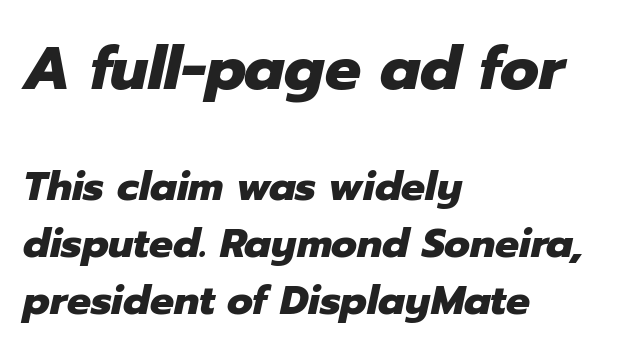
The area under the type is left untouched. Heft: maximum for text — a bold. One-word summary of the alignment: left. Note: larger setting up top, smaller setting below. The passage shown has conventional tracking throughout. The line-height multiplier appears to be the usual default.
